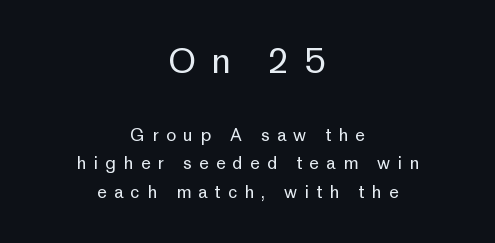
Does the type have serifs? No, each stem ends abruptly. Reading down the block, each line starts at a different indent, mirrored at its end. Bare-footed words on every line. Is the stroke heavy? The answer is a plain regular-or-lighter.
